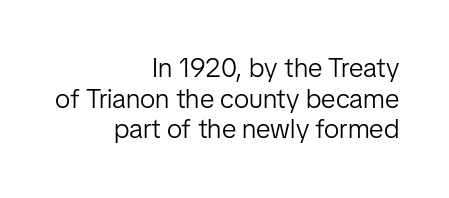
Q: Is the text bold? A: No.
Q: Is the text italic (slanted)? A: No, it is upright.
Q: Is the text underlined? A: No.
Q: How is the paragraph aligned? A: Right-aligned.
Q: Is the spacing between letters normal or unusually wide? A: Normal.
Q: Is the spacing between lines tight, normal or loose? A: Tight.
